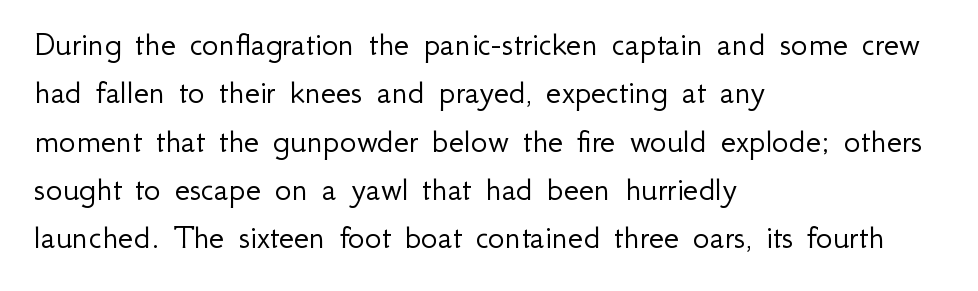
Q: Is the text bold? A: No.
Q: Is the text italic (slanted)? A: No, it is upright.
Q: Is the typeface a serif or a sans-serif typeface? A: Sans-serif.
Q: Is the text underlined? A: No.
Q: How is the paragraph aligned? A: Left-aligned.
Q: Is the spacing between letters normal or unusually wide? A: Normal.
Q: Is the spacing between lines tight, normal or loose? A: Normal.
Q: Width (condensed, normal, or wide)? A: Normal.
Q: Stroke contrast? A: Low.
Q: x-height? A: Small.
Q: Monospaced? A: No.
